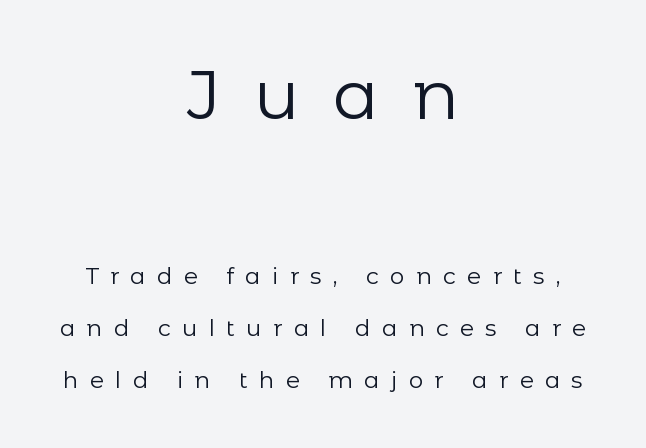
The image shows 68 px regular-weight sans-serif type, upright; set centered, loose line spacing (2.26x), unusually wide letter spacing (+0.49 em), not underlined; the first (top) block is 2.96x larger; low stroke contrast and a medium x-height.
